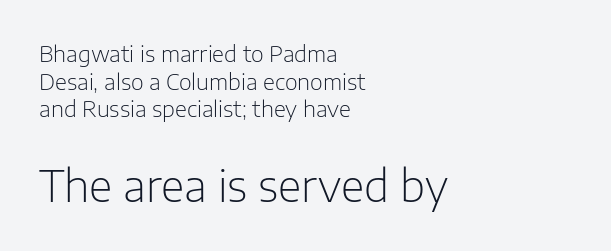
Q: Is the text bold? A: No.
Q: Is the text italic (slanted)? A: No, it is upright.
Q: Is the typeface a serif or a sans-serif typeface? A: Sans-serif.
Q: Is the text underlined? A: No.
Q: How is the paragraph aligned? A: Left-aligned.
Q: Is the spacing between letters normal or unusually wide? A: Normal.
Q: Is the spacing between lines tight, normal or loose? A: Normal.
Q: Which block of text is set in a larger size, the first (top) or the second (bottom)? A: The second (bottom) one.
Q: Width (condensed, normal, or wide)? A: Normal.
Q: Stroke contrast? A: Low.
Q: x-height? A: Medium.
Q: Monospaced? A: No.
